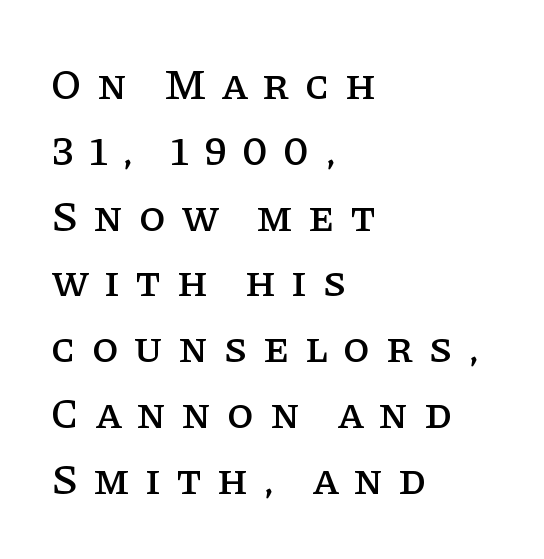
Q: Is the text italic (slanted)? A: No, it is upright.
Q: Is the typeface a serif or a sans-serif typeface? A: Serif.
Q: Is the text underlined? A: No.
Q: How is the paragraph aligned? A: Left-aligned.
Q: Is the spacing between letters normal or unusually wide? A: Unusually wide.
Q: Is the spacing between lines tight, normal or loose? A: Normal.
Q: Width (condensed, normal, or wide)? A: Normal.
Q: Stroke contrast? A: Low.
Q: x-height? A: Large.
Q: Monospaced? A: No.
